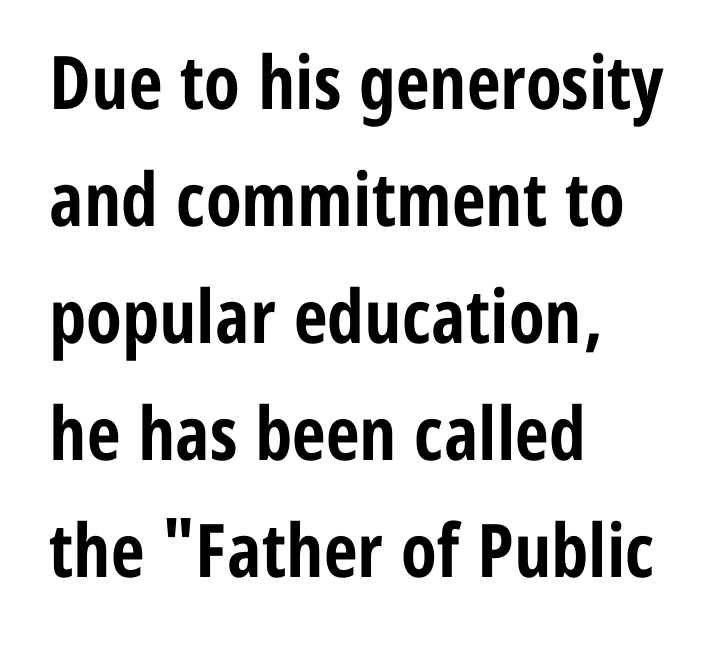
The image shows 74 px bold, condensed sans-serif type, upright; set left-aligned, normal line spacing (1.58x), normal letter spacing, not underlined; low stroke contrast and a medium x-height.
